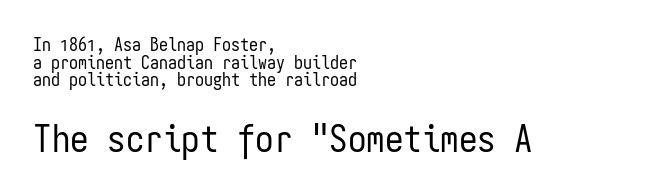
Lines of text with bare space underneath. Is this a fixed-width face? Yes — each glyph sits in an identical cell. The designer dialed line spacing down below the default. Think standard paragraph weight, or any step lighter than that. In CSS terms this would be text-align: left.
